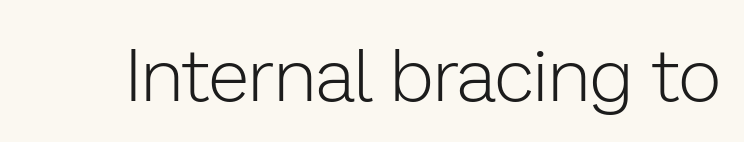
{"serif": "no", "italic": "no", "bold": "no", "weight": "light", "width": "normal", "stroke_contrast": "low", "x_height": "medium", "monospaced": "no", "underline": "no", "letter_spacing": "normal", "letter_spacing_em": 0.0, "glyph_px": 75}
